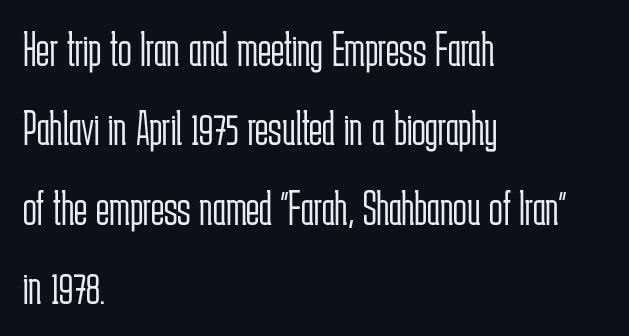
Q: Is the text bold? A: No.
Q: Is the text italic (slanted)? A: No, it is upright.
Q: Is the typeface a serif or a sans-serif typeface? A: Sans-serif.
Q: Is the text underlined? A: No.
Q: How is the paragraph aligned? A: Left-aligned.
Q: Is the spacing between letters normal or unusually wide? A: Normal.
Q: Is the spacing between lines tight, normal or loose? A: Normal.
Q: Width (condensed, normal, or wide)? A: Condensed.
Q: Stroke contrast? A: Low.
Q: x-height? A: Medium.
Q: Monospaced? A: No.
